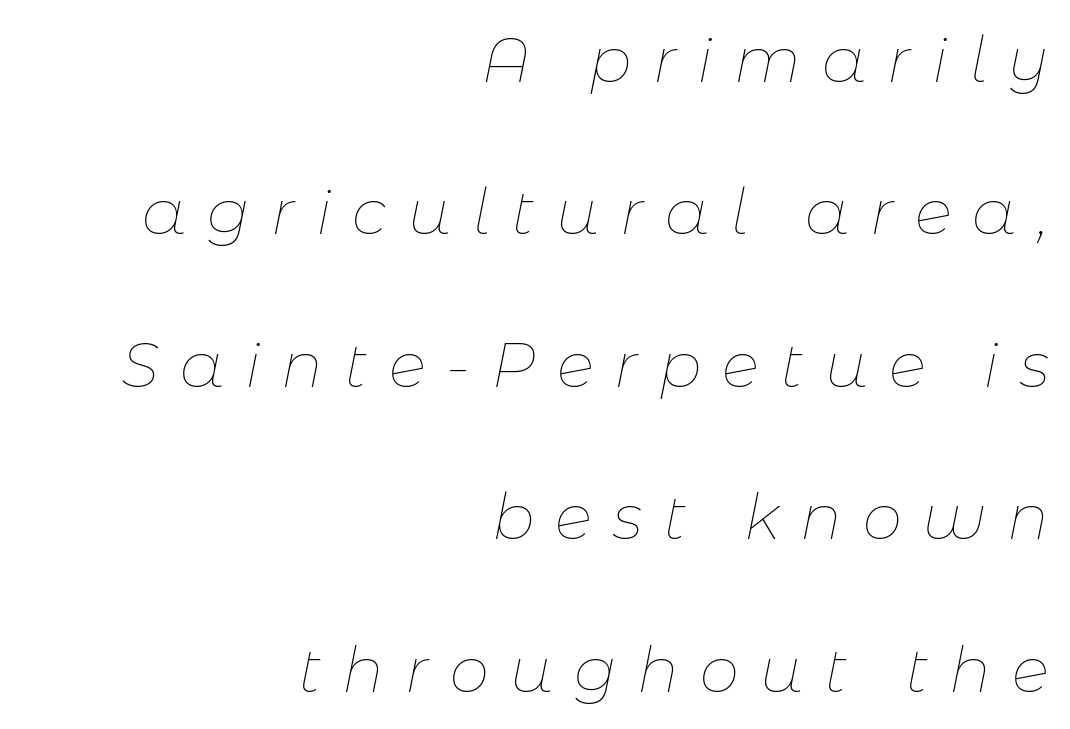
The image shows 63 px thin type, italic (leaning right); set right-aligned, loose line spacing (2.42x), unusually wide letter spacing (+0.33 em), not underlined; low stroke contrast and a medium x-height.
